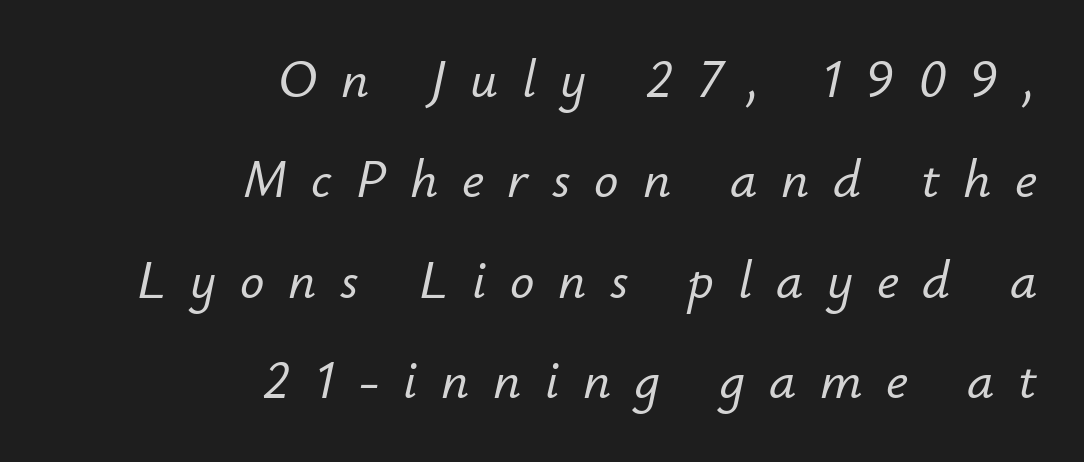
{"italic": "yes", "lean": "right", "slant_degrees": 12, "width": "normal", "stroke_contrast": "low", "x_height": "small", "monospaced": "no", "underline": "no", "align": "right", "line_spacing_ratio": 1.86, "letter_spacing": "wide", "letter_spacing_em": 0.44, "glyph_px": 54}
